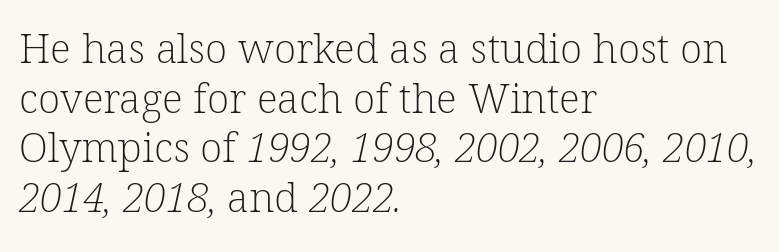
The image shows 41 px light serif type; set left-aligned, line spacing 1.21x, normal letter spacing, not underlined; low stroke contrast and a medium x-height.
